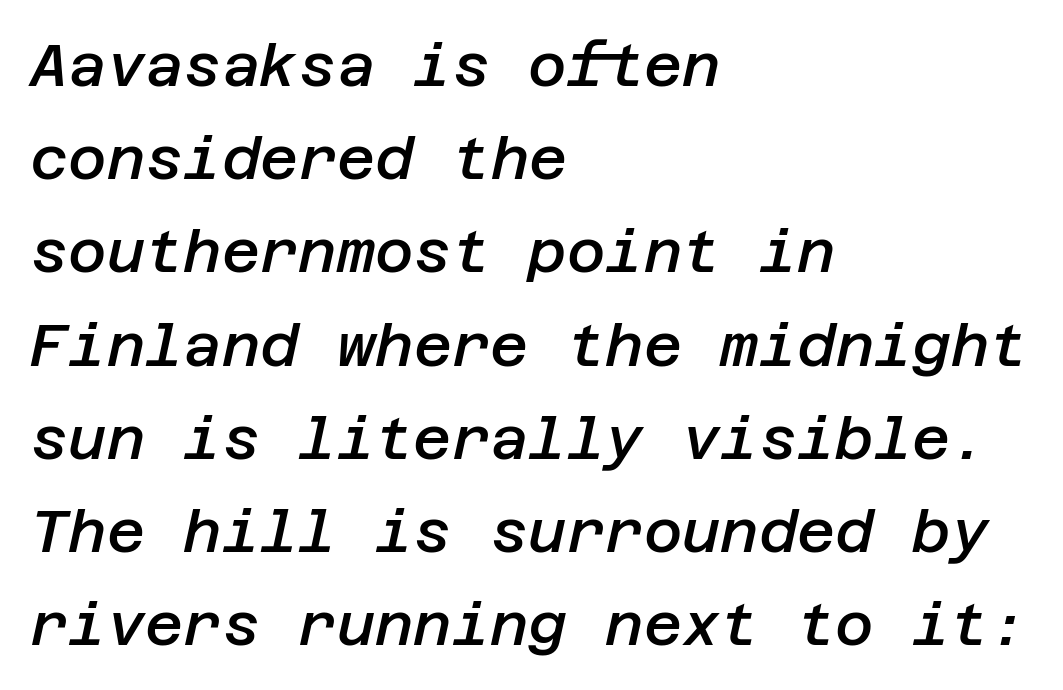
The image shows 59 px semibold type, italic (leaning right); set left-aligned, normal line spacing (1.58x), normal letter spacing, not underlined; low stroke contrast and a large x-height.
